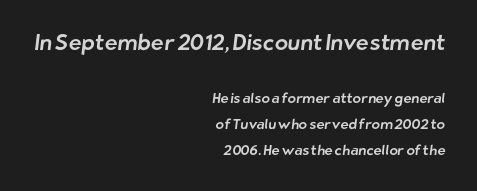
The image shows 22 px text type; set right-aligned, line spacing 1.87x, normal letter spacing, not underlined; the first (top) block is 1.57x larger.
